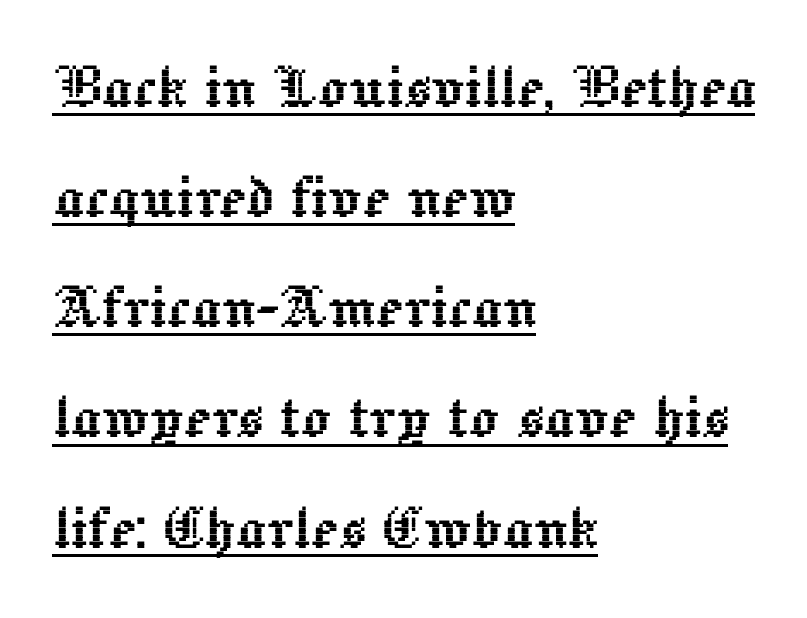
{"italic": "no", "width": "normal", "x_height": "medium", "monospaced": "no", "underline": "yes", "align": "left", "line_spacing": "normal", "line_spacing_ratio": 1.53, "letter_spacing": "normal", "letter_spacing_em": 0.0, "glyph_px": 72}
